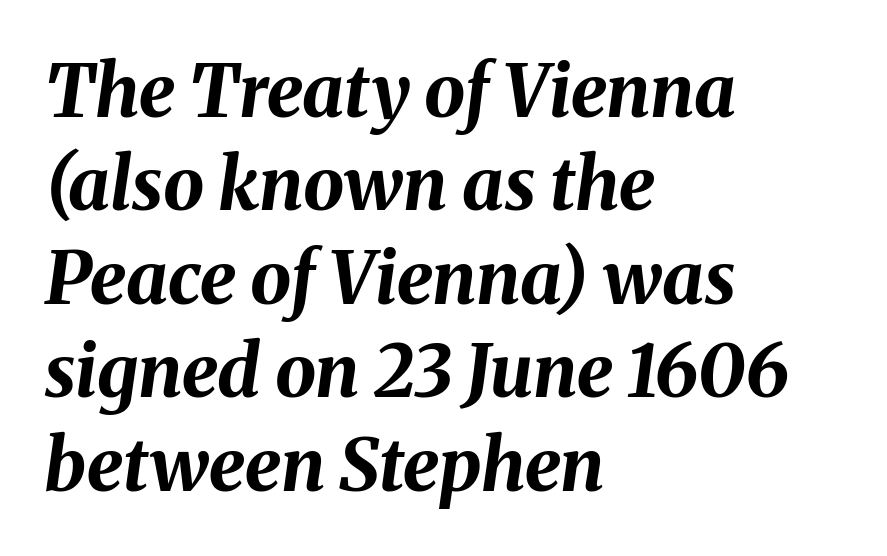
{"italic": "yes", "lean": "right", "slant_degrees": 8, "bold": "yes", "weight": "bold", "width": "normal", "stroke_contrast": "medium", "x_height": "medium", "monospaced": "no", "underline": "no", "align": "left", "line_spacing": "normal", "line_spacing_ratio": 1.28, "letter_spacing": "normal", "letter_spacing_em": 0.0, "glyph_px": 73}
